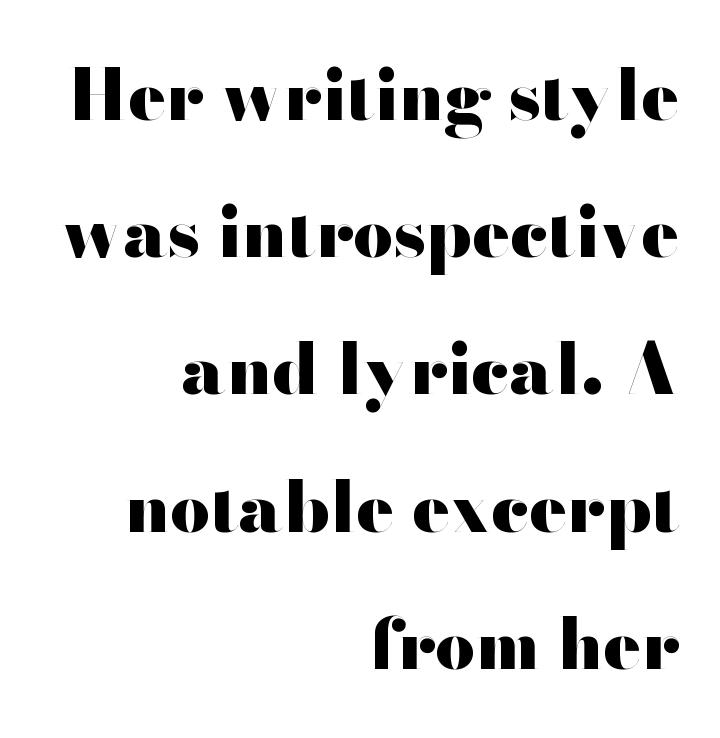
The image shows 70 px heavy, wide sans-serif type, upright; set right-aligned, loose line spacing (1.96x), normal letter spacing, not underlined; high stroke contrast and a small x-height.
